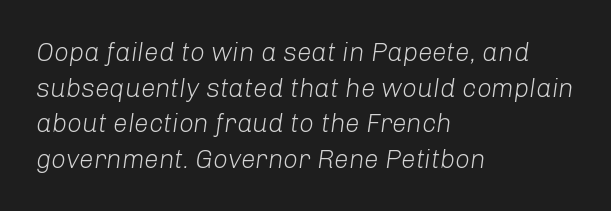
Q: Is the text bold? A: No.
Q: Is the text italic (slanted)? A: Yes, it leans right by about 8 degrees.
Q: Is the text underlined? A: No.
Q: How is the paragraph aligned? A: Left-aligned.
Q: Is the spacing between letters normal or unusually wide? A: Normal.
Q: Is the spacing between lines tight, normal or loose? A: Normal.
